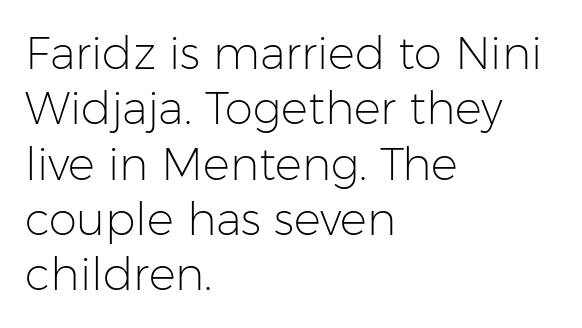
{"serif": "no", "italic": "no", "bold": "no", "weight": "light", "width": "normal", "stroke_contrast": "low", "x_height": "medium", "monospaced": "no", "underline": "no", "align": "left", "line_spacing_ratio": 1.23, "letter_spacing": "normal", "letter_spacing_em": 0.0, "glyph_px": 45}
